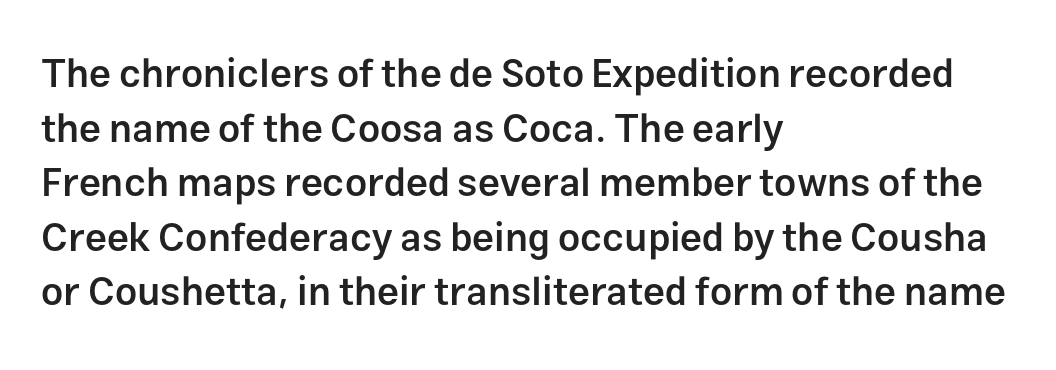
Q: Is the text bold? A: Semi-bold.
Q: Is the text italic (slanted)? A: No, it is upright.
Q: Is the typeface a serif or a sans-serif typeface? A: Sans-serif.
Q: Is the text underlined? A: No.
Q: How is the paragraph aligned? A: Left-aligned.
Q: Is the spacing between letters normal or unusually wide? A: Normal.
Q: Is the spacing between lines tight, normal or loose? A: Normal.
Q: Width (condensed, normal, or wide)? A: Normal.
Q: Stroke contrast? A: Low.
Q: x-height? A: Medium.
Q: Monospaced? A: No.
